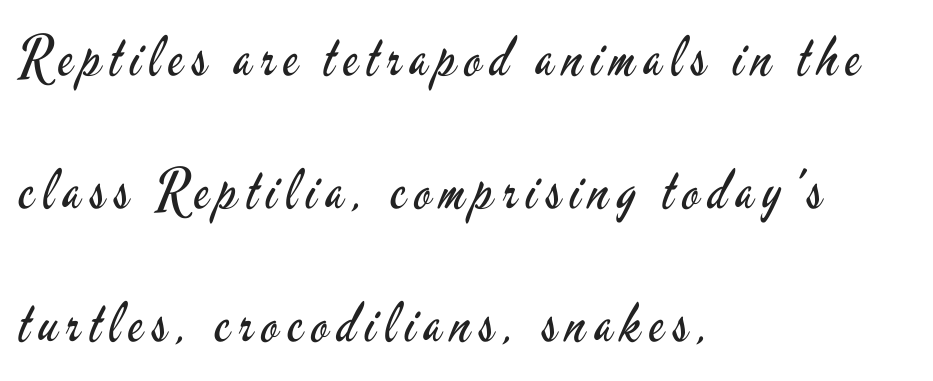
This sample uses a sans-serif face. Vertical spacing — loose. The letters advance in unequal steps, a hallmark of proportional type.
